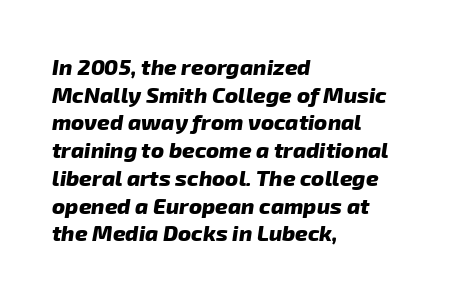
The foot of each line stays bare and open. The passage shown has conventional tracking throughout. Line spacing here is normal. A student would call this left alignment; a typographer would say flush left, rag right.
